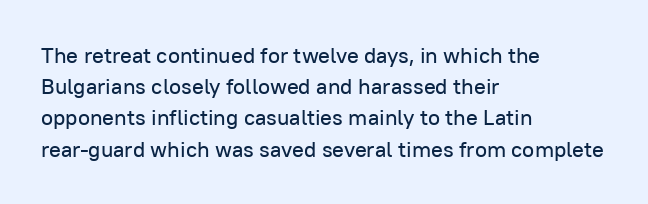
{"italic": "no", "underline": "no", "align": "left", "line_spacing": "normal", "line_spacing_ratio": 1.42, "letter_spacing": "normal", "letter_spacing_em": 0.0, "glyph_px": 22}
